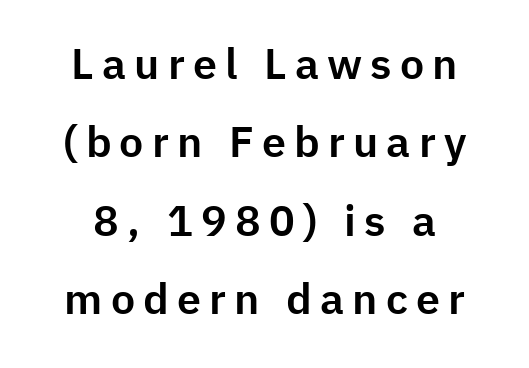
Proportional: the letters do not fall into vertical columns. Does the copy run flush right? No — it is centered line by line. Is this a sans? Yes — the strokes have no serifs. A clean baseline with only descenders dipping below it. It's the straight-up-and-down kind of type.
